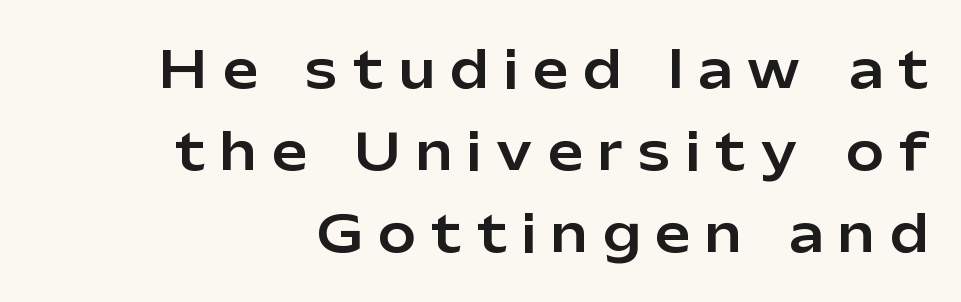
The image shows 50 px sans-serif type, upright; set right-aligned, normal line spacing (1.64x), unusually wide letter spacing (+0.31 em), not underlined; low stroke contrast and a medium x-height.
